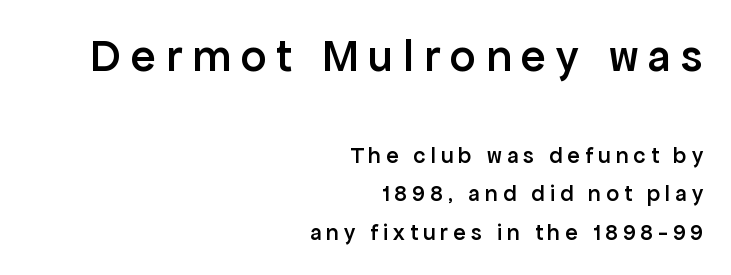
In terms of letterform style, serifs are entirely absent. This is roman type, the default non-slanted kind. The gap between lines stays unmarked. This block has exactly the height ordinary leading produces. A bit beefed up — I'd call it semibold rather than bold.
